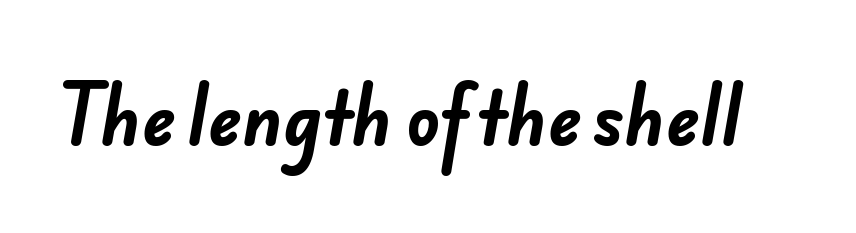
Q: Is the text bold? A: Yes.
Q: Is the typeface a serif or a sans-serif typeface? A: Sans-serif.
Q: Is the text underlined? A: No.
Q: Is the spacing between letters normal or unusually wide? A: Normal.
Q: Width (condensed, normal, or wide)? A: Normal.
Q: Stroke contrast? A: Low.
Q: x-height? A: Small.
Q: Monospaced? A: No.
